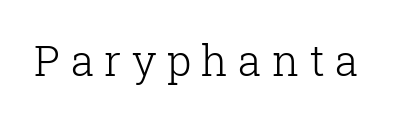
Classification — serif. The area under the type is left untouched. What stands out about the letter spacing? Its width — letters are far apart. The weight would be labelled regular, book, light, or lighter still. Proportional: the letters do not fall into vertical columns. The typography opts for an upright posture over an oblique one.
